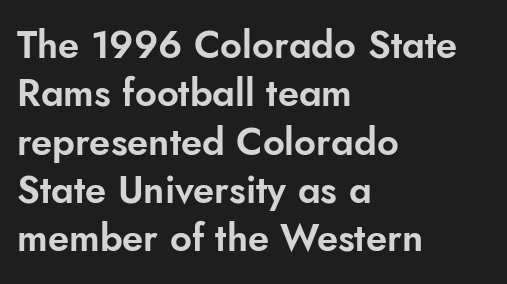
The rendering shows plain stroke endings on the letterforms — a sans-serif design. Ascenders rise straight up at ninety degrees. Vertically, the passage feels balanced, rows spaced as you'd expect. Teacher's note: observe the even left margin — that is flush-left alignment. The letterforms sit shoulder to shoulder at normal distance.
